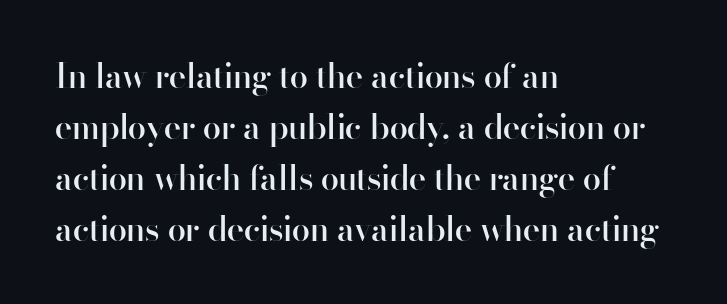
{"serif": "no", "italic": "no", "bold": "semi", "weight": "semibold", "width": "normal", "stroke_contrast": "high", "x_height": "small", "monospaced": "no", "underline": "no", "align": "left", "line_spacing": "normal", "line_spacing_ratio": 1.55, "letter_spacing": "normal", "letter_spacing_em": 0.0, "glyph_px": 33}
